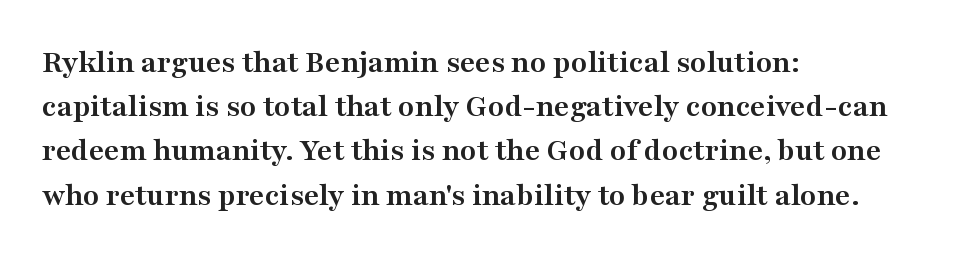
The image shows 33 px semibold, wide serif type, upright; set left-aligned, normal line spacing (1.34x), normal letter spacing, not underlined; medium stroke contrast and a medium x-height.
